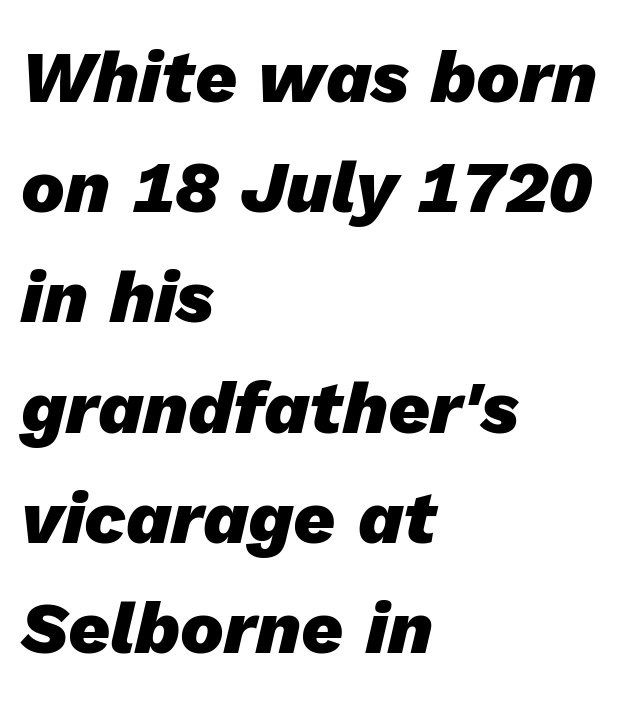
The image shows 73 px heavy type, italic (leaning right); set left-aligned, normal line spacing (1.51x), normal letter spacing, not underlined; low stroke contrast and a medium x-height.
